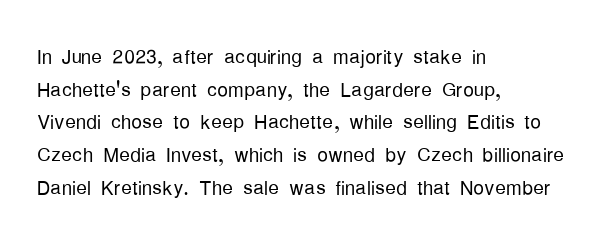
Q: Is the text bold? A: No.
Q: Is the text italic (slanted)? A: No, it is upright.
Q: Is the text underlined? A: No.
Q: How is the paragraph aligned? A: Left-aligned.
Q: Is the spacing between letters normal or unusually wide? A: Normal.
